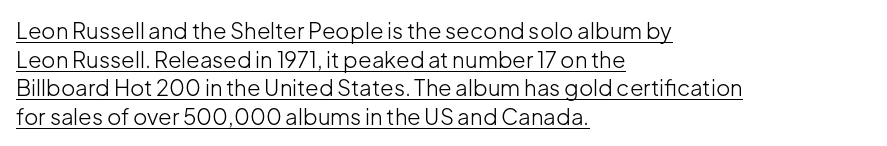
{"italic": "no", "bold": "no", "underline": "yes", "align": "left", "line_spacing": "normal", "line_spacing_ratio": 1.3, "letter_spacing": "normal", "letter_spacing_em": 0.0, "glyph_px": 22}
